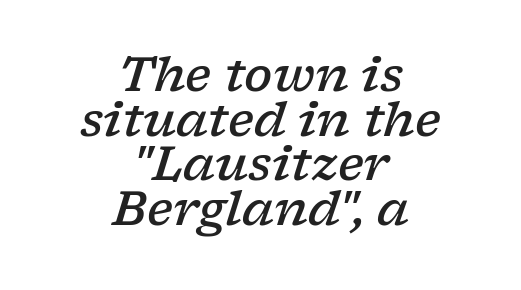
The specimen reads as italic at a glance. Where is the straight margin? There isn't one; the lines are centered. Rows of type sit shoulder to shoulder in the vertical direction. Small tapered or slab feet sit at the stroke ends, so this counts as serif. A typesetter would call this zero additional tracking. Bold? Not quite — semibold, heavier than regular but stopping short.
